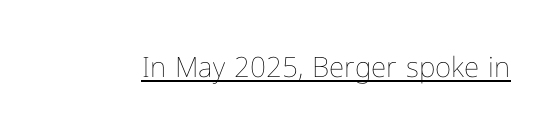
Q: Is the text bold? A: No.
Q: Is the text italic (slanted)? A: No, it is upright.
Q: Is the text underlined? A: Yes.
Q: Is the spacing between letters normal or unusually wide? A: Normal.
Q: Width (condensed, normal, or wide)? A: Normal.
Q: Stroke contrast? A: Low.
Q: x-height? A: Medium.
Q: Monospaced? A: No.
